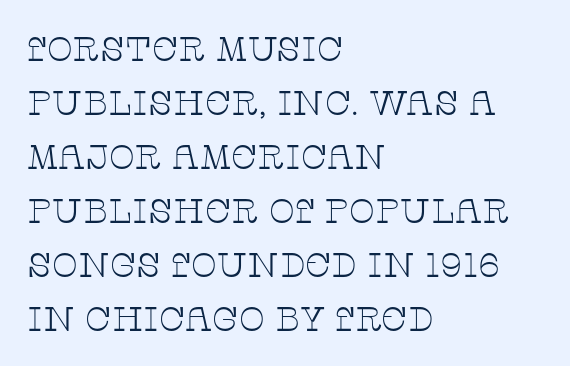
If you measured baseline to baseline, you'd find a middling distance. Look at the tracking — it's just the regular setting, nothing added. Does the copy run flush right? No — it runs flush left. Think of a printed novel: that variable character pitch is what you see here.
